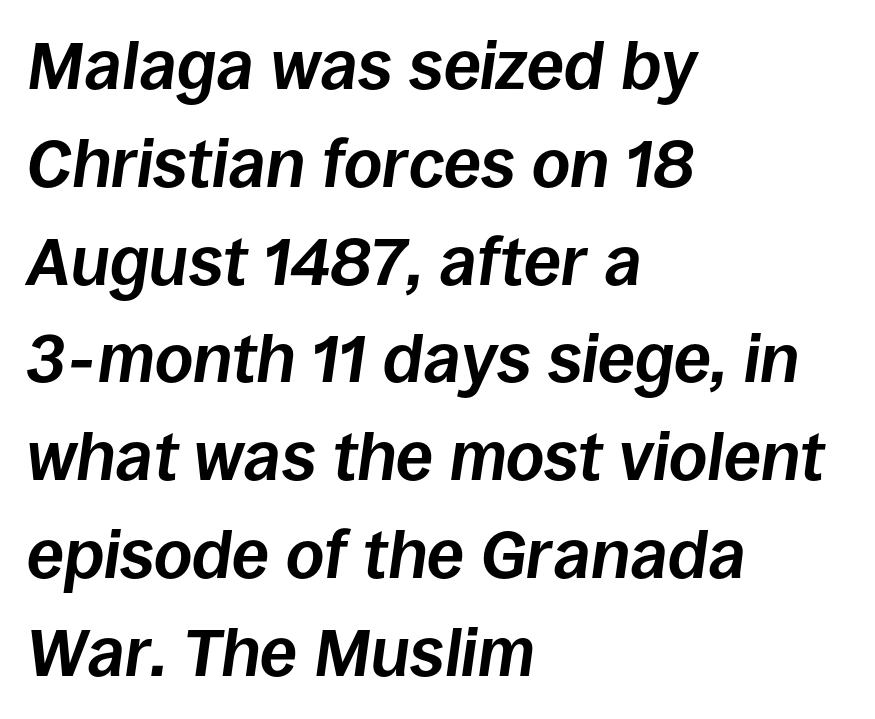
The image shows 67 px bold type, italic (leaning right); set left-aligned, normal line spacing (1.46x), normal letter spacing, not underlined; low stroke contrast and a large x-height.
